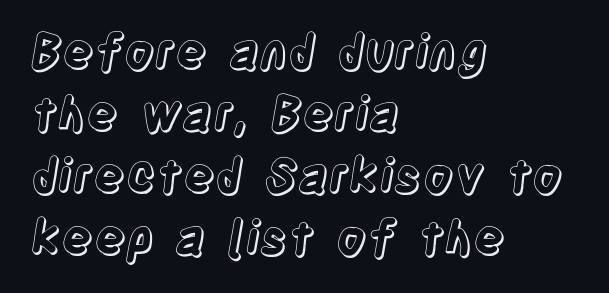
{"width": "condensed", "x_height": "large", "monospaced": "no", "underline": "no", "align": "left", "line_spacing": "normal", "line_spacing_ratio": 1.32, "letter_spacing": "normal", "letter_spacing_em": 0.0, "glyph_px": 47}
